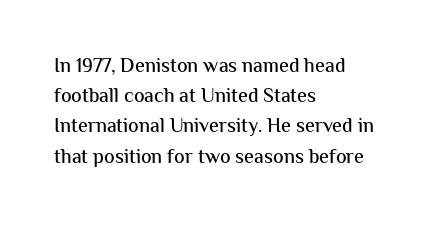
Q: Is the text italic (slanted)? A: No, it is upright.
Q: Is the text underlined? A: No.
Q: How is the paragraph aligned? A: Left-aligned.
Q: Is the spacing between letters normal or unusually wide? A: Normal.
Q: Is the spacing between lines tight, normal or loose? A: Normal.
